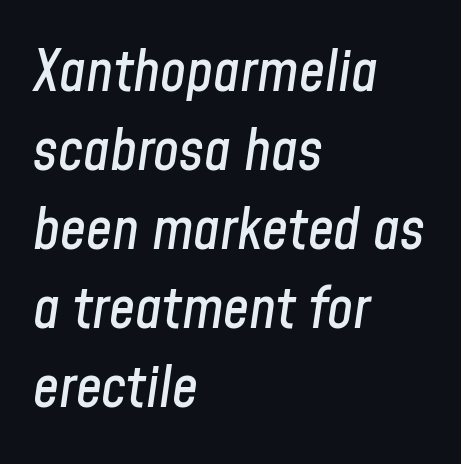
The image shows 58 px condensed type, italic (leaning right); set left-aligned, normal line spacing (1.36x), normal letter spacing, not underlined; low stroke contrast and a medium x-height.
